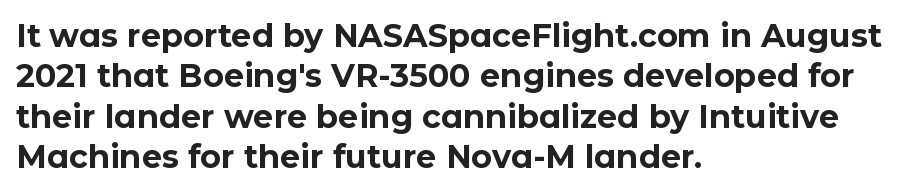
Q: Is the text bold? A: Yes.
Q: Is the text italic (slanted)? A: No, it is upright.
Q: Is the typeface a serif or a sans-serif typeface? A: Sans-serif.
Q: Is the text underlined? A: No.
Q: How is the paragraph aligned? A: Left-aligned.
Q: Is the spacing between letters normal or unusually wide? A: Normal.
Q: Is the spacing between lines tight, normal or loose? A: Normal.
Q: Width (condensed, normal, or wide)? A: Normal.
Q: Stroke contrast? A: Low.
Q: x-height? A: Medium.
Q: Monospaced? A: No.
